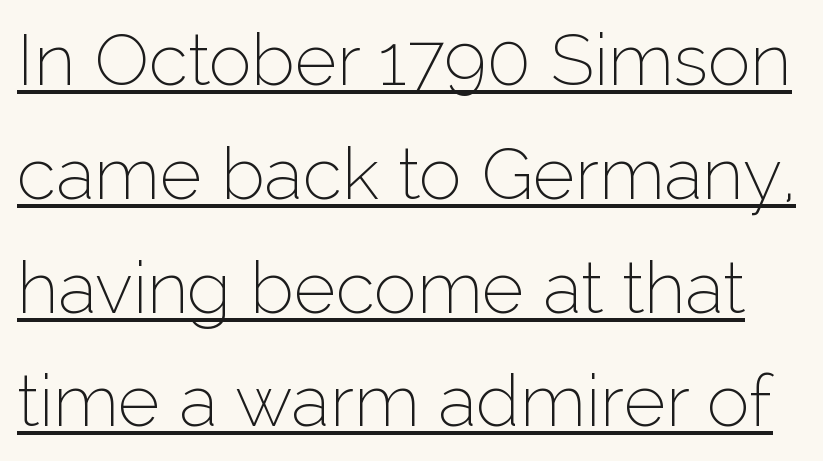
{"serif": "no", "italic": "no", "bold": "no", "weight": "thin", "width": "normal", "stroke_contrast": "low", "x_height": "medium", "monospaced": "no", "underline": "yes", "line_spacing": "normal", "line_spacing_ratio": 1.58, "letter_spacing": "normal", "letter_spacing_em": 0.0, "glyph_px": 72}
